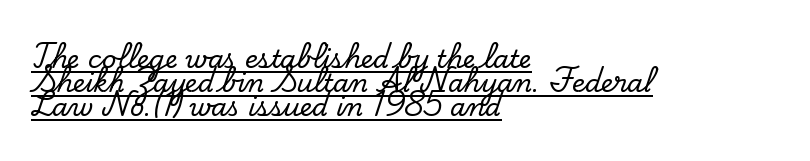
The image shows 25 px text type; set left-aligned, tight line spacing (0.96x), normal letter spacing, underlined.
